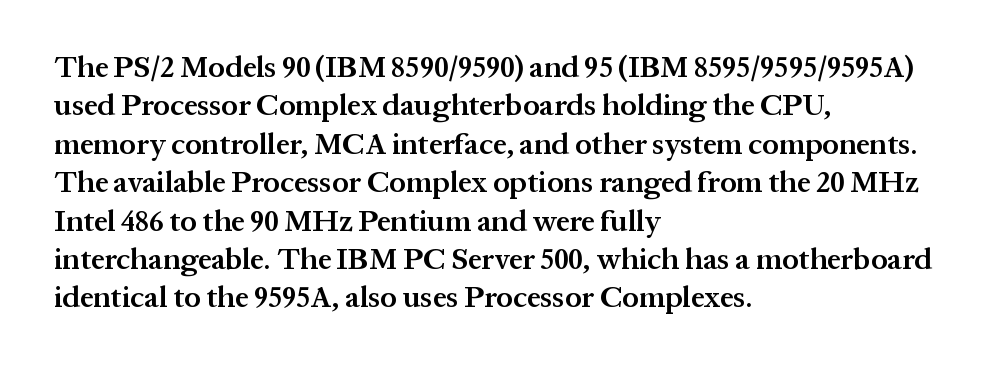
{"serif": "yes", "italic": "no", "bold": "semi", "weight": "semibold", "width": "normal", "stroke_contrast": "medium", "x_height": "medium", "monospaced": "no", "underline": "no", "align": "left", "line_spacing": "normal", "line_spacing_ratio": 1.28, "letter_spacing": "normal", "letter_spacing_em": 0.0, "glyph_px": 30}
